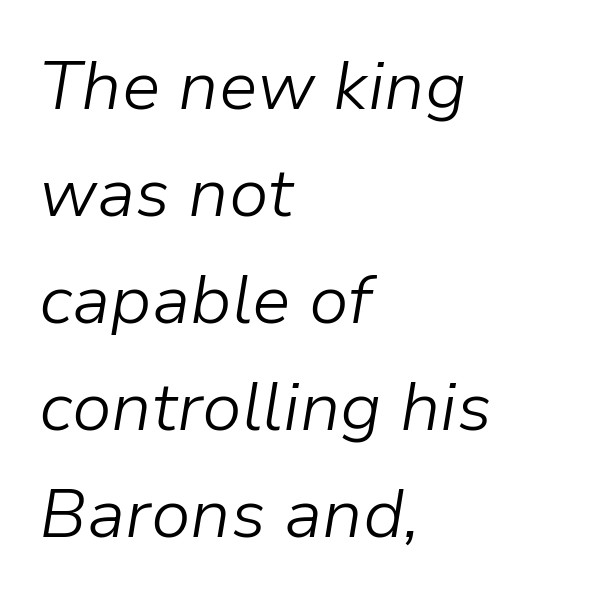
{"italic": "yes", "lean": "right", "slant_degrees": 9, "bold": "no", "weight": "light", "width": "normal", "stroke_contrast": "low", "x_height": "medium", "monospaced": "no", "underline": "no", "align": "left", "line_spacing": "normal", "line_spacing_ratio": 1.55, "letter_spacing": "normal", "letter_spacing_em": 0.0, "glyph_px": 69}
